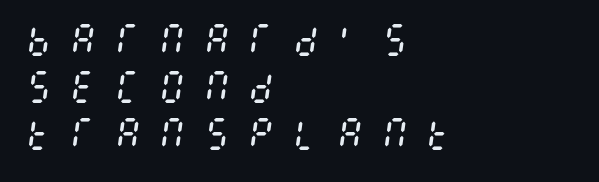
Q: Is the text bold? A: No.
Q: Is the text italic (slanted)? A: Yes, it leans right by about 8 degrees.
Q: Is the text underlined? A: No.
Q: How is the paragraph aligned? A: Left-aligned.
Q: Is the spacing between letters normal or unusually wide? A: Unusually wide.
Q: Is the spacing between lines tight, normal or loose? A: Normal.
Q: Width (condensed, normal, or wide)? A: Condensed.
Q: Stroke contrast? A: Medium.
Q: x-height? A: Large.
